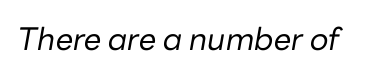
{"italic": "yes", "lean": "right", "slant_degrees": 10, "bold": "no", "weight": "regular", "width": "normal", "stroke_contrast": "low", "x_height": "medium", "monospaced": "no", "underline": "no", "letter_spacing": "normal", "letter_spacing_em": 0.0, "glyph_px": 31}
